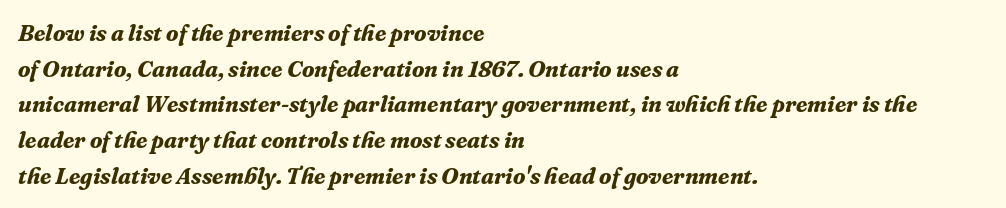
Q: Is the text bold? A: Yes.
Q: Is the text italic (slanted)? A: Yes, it leans right by about 16 degrees.
Q: Is the text underlined? A: No.
Q: How is the paragraph aligned? A: Left-aligned.
Q: Is the spacing between letters normal or unusually wide? A: Normal.
Q: Is the spacing between lines tight, normal or loose? A: Normal.
